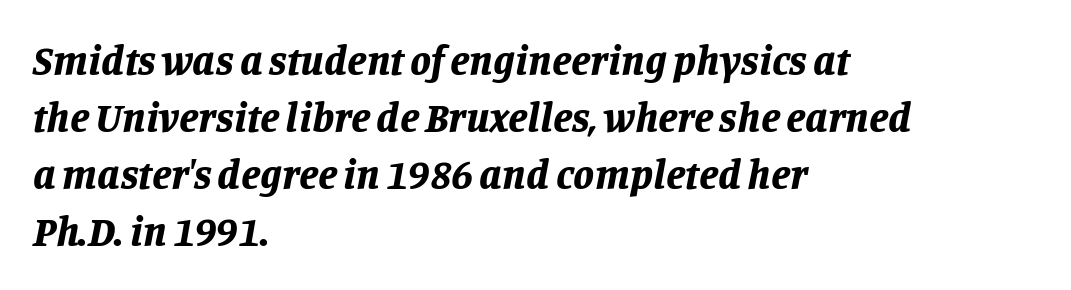
Weight: bold. Looks like regular typesetting: each glyph gets only the width it needs. Bare-footed words on every line. Nobody touched the tracking dial on this one. The line-height multiplier appears to be the usual default. The passage shown leans; its letterforms are oblique.
